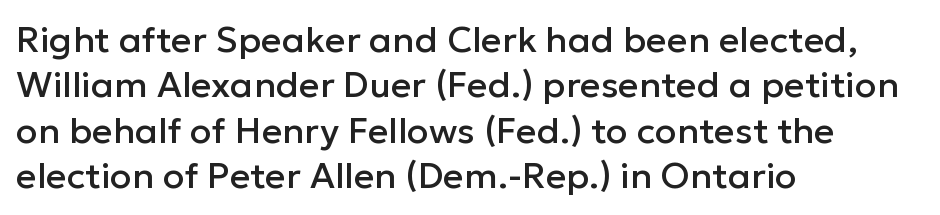
The image shows 36 px sans-serif type, upright; set left-aligned, normal line spacing (1.26x), normal letter spacing, not underlined; low stroke contrast and a medium x-height.
